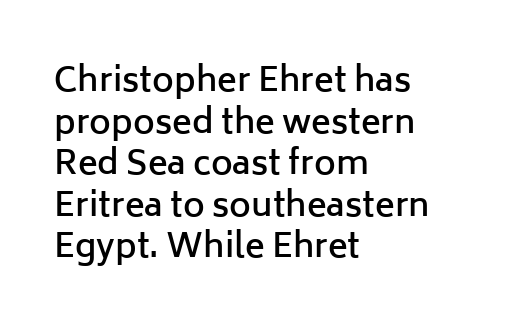
{"serif": "no", "italic": "no", "bold": "semi", "weight": "semibold", "width": "normal", "stroke_contrast": "low", "x_height": "medium", "monospaced": "no", "underline": "no", "align": "left", "line_spacing": "normal", "line_spacing_ratio": 1.26, "letter_spacing": "normal", "letter_spacing_em": 0.0, "glyph_px": 33}
